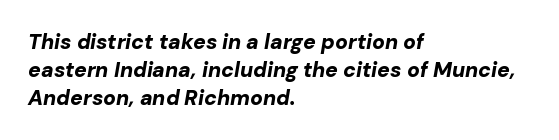
{"italic": "yes", "lean": "right", "slant_degrees": 10, "bold": "yes", "underline": "no", "align": "left", "line_spacing": "normal", "line_spacing_ratio": 1.33, "letter_spacing": "normal", "letter_spacing_em": 0.0, "glyph_px": 21}
